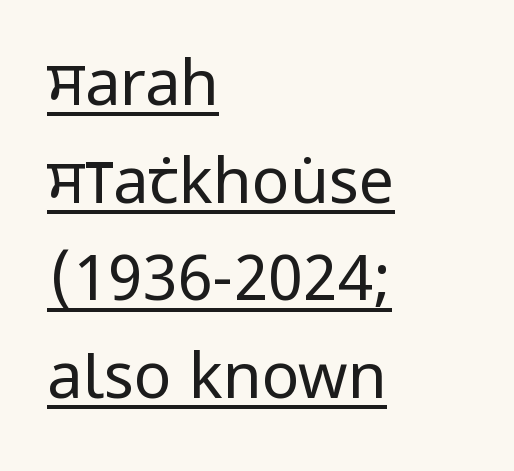
Q: Is the text bold? A: No.
Q: Is the text italic (slanted)? A: No, it is upright.
Q: Is the typeface a serif or a sans-serif typeface? A: Sans-serif.
Q: Is the text underlined? A: Yes.
Q: How is the paragraph aligned? A: Left-aligned.
Q: Is the spacing between letters normal or unusually wide? A: Normal.
Q: Is the spacing between lines tight, normal or loose? A: Normal.
Q: Width (condensed, normal, or wide)? A: Condensed.
Q: Stroke contrast? A: Low.
Q: x-height? A: Large.
Q: Monospaced? A: No.
